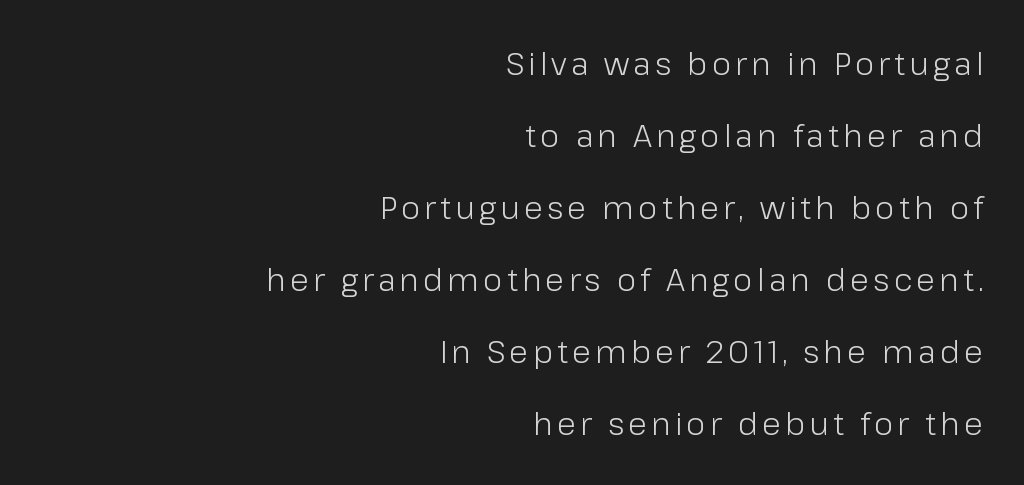
The string is rendered with underlining switched off. On a weight scale, this lands at 450 or below. Do the characters align in a grid? No, the font is proportional. Which margin do the lines hug? The right one — the left edge is uneven. You can tell from the bare stems that sans-serif type was used.
